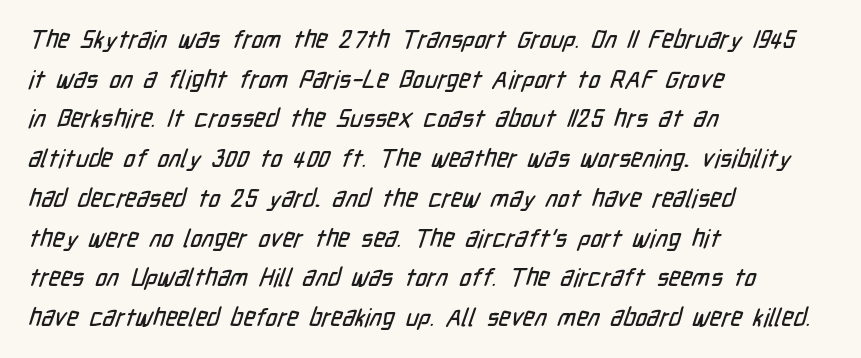
Q: Is the text underlined? A: No.
Q: How is the paragraph aligned? A: Left-aligned.
Q: Is the spacing between letters normal or unusually wide? A: Normal.
Q: Is the spacing between lines tight, normal or loose? A: Normal.
